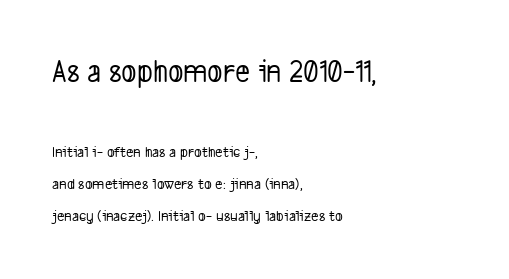
Q: Is the typeface a serif or a sans-serif typeface? A: Sans-serif.
Q: Is the text underlined? A: No.
Q: How is the paragraph aligned? A: Left-aligned.
Q: Is the spacing between letters normal or unusually wide? A: Normal.
Q: Is the spacing between lines tight, normal or loose? A: Loose.
Q: Which block of text is set in a larger size, the first (top) or the second (bottom)? A: The first (top) one.
Q: Width (condensed, normal, or wide)? A: Condensed.
Q: Stroke contrast? A: Low.
Q: x-height? A: Medium.
Q: Monospaced? A: No.
